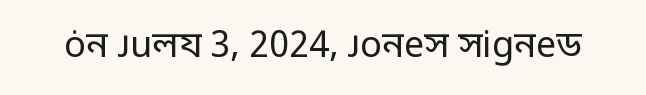
The image shows 36 px regular-weight sans-serif type, upright; set normal letter spacing, not underlined; low stroke contrast and a medium x-height.
